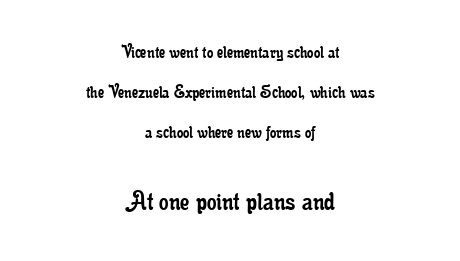
The image shows 30 px regular-weight, condensed serif type, upright; set centered, loose line spacing (2.0x), normal letter spacing, not underlined; the second (bottom) block is 1.5x larger; low stroke contrast and a small x-height.
